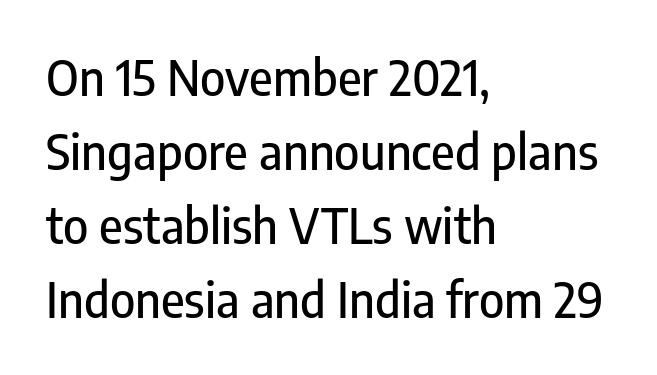
The image shows 48 px condensed sans-serif type, upright; set left-aligned, normal line spacing (1.54x), normal letter spacing, not underlined; low stroke contrast and a medium x-height.
